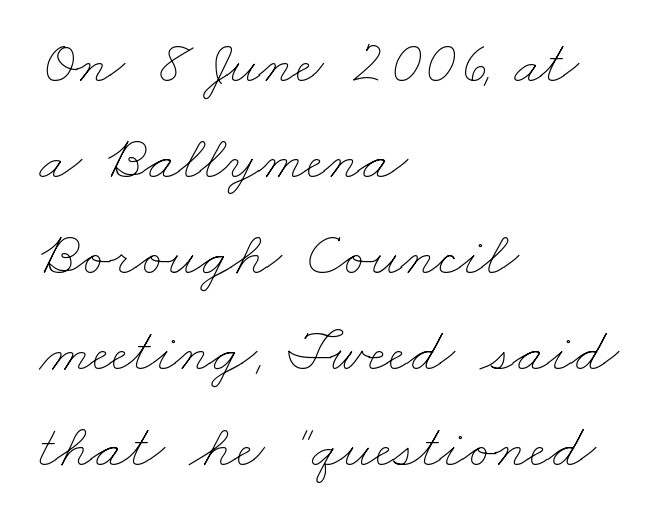
Q: Is the text bold? A: No.
Q: Is the text underlined? A: No.
Q: How is the paragraph aligned? A: Left-aligned.
Q: Is the spacing between letters normal or unusually wide? A: Normal.
Q: Is the spacing between lines tight, normal or loose? A: Normal.
Q: Width (condensed, normal, or wide)? A: Wide.
Q: Stroke contrast? A: Low.
Q: x-height? A: Small.
Q: Monospaced? A: No.
